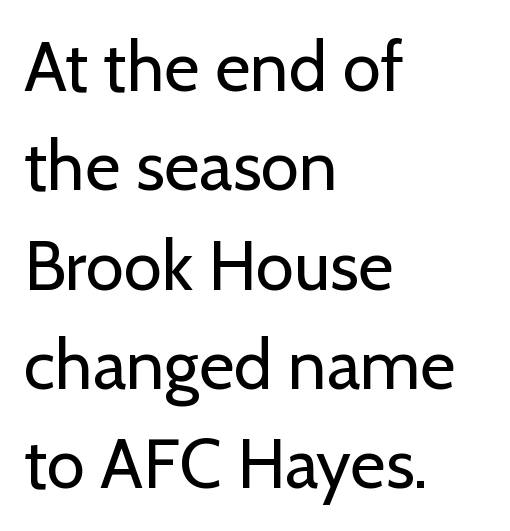
{"serif": "no", "italic": "no", "bold": "no", "weight": "regular", "width": "normal", "stroke_contrast": "low", "x_height": "medium", "monospaced": "no", "underline": "no", "align": "left", "line_spacing": "normal", "line_spacing_ratio": 1.44, "letter_spacing": "normal", "letter_spacing_em": 0.0, "glyph_px": 69}
